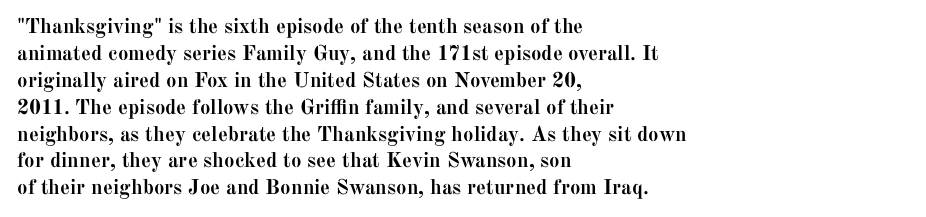
Q: Is the text bold? A: Yes.
Q: Is the text italic (slanted)? A: No, it is upright.
Q: Is the text underlined? A: No.
Q: How is the paragraph aligned? A: Left-aligned.
Q: Is the spacing between letters normal or unusually wide? A: Normal.
Q: Is the spacing between lines tight, normal or loose? A: Normal.
